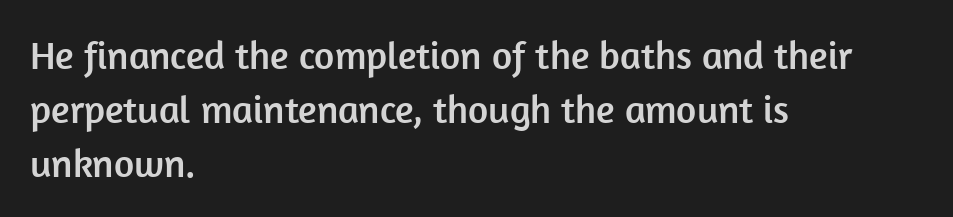
The image shows 39 px sans-serif type, upright; set left-aligned, normal line spacing (1.38x), normal letter spacing, not underlined; low stroke contrast and a medium x-height.
